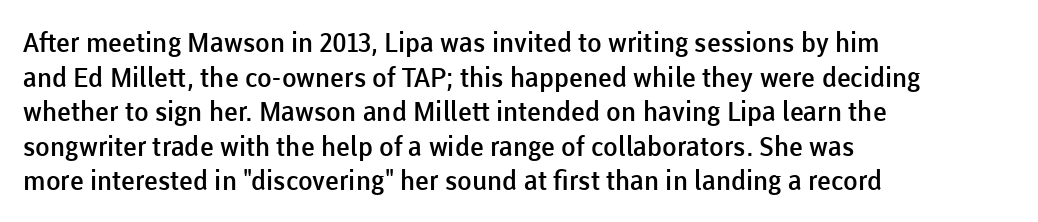
The image shows 27 px text type, upright; set left-aligned, normal line spacing (1.28x), normal letter spacing, not underlined.
